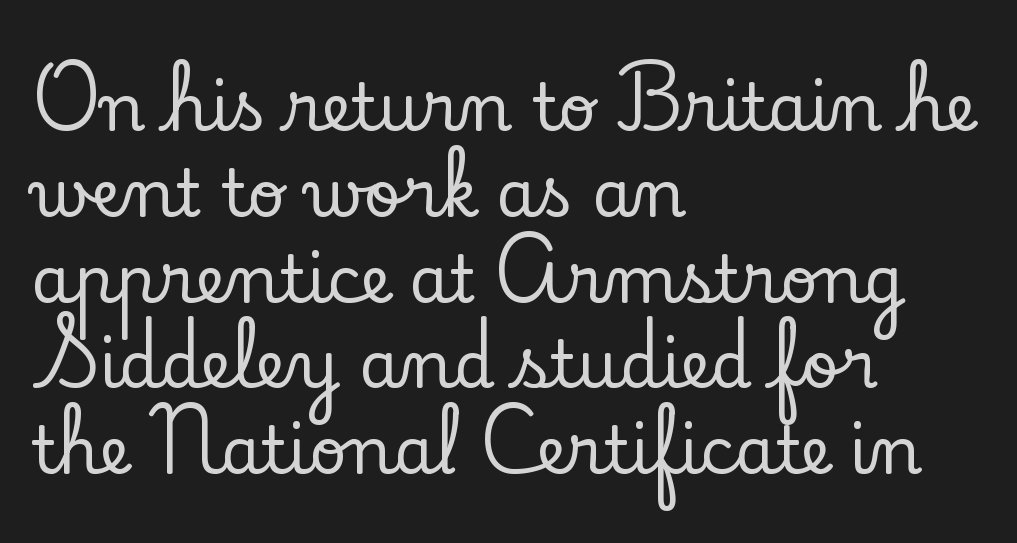
{"serif": "yes", "italic": "no", "width": "normal", "stroke_contrast": "low", "x_height": "small", "monospaced": "no", "underline": "no", "align": "left", "line_spacing": "normal", "line_spacing_ratio": 1.32, "letter_spacing": "normal", "letter_spacing_em": 0.0, "glyph_px": 65}
